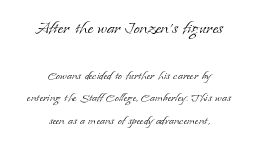
Summary of vertical rhythm: regular, with standard interline spacing. The block sitting higher on the canvas is the one with enlarged characters. Compared with a flush-left layout, this one balances lines on the center instead. Honestly, there is no underline to notice here at all.
